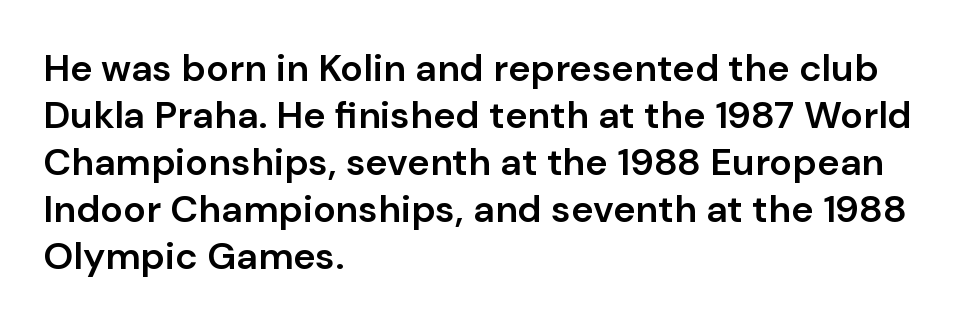
The rendering anchors every line to the left-hand side. There is no visible air inserted between adjacent glyphs. Bold? Not quite — semibold, heavier than regular but stopping short. Descenders hang freely into open space. The passage shown is typed in a proportional face where columns would drift. Note: no serifs on the glyphs.
